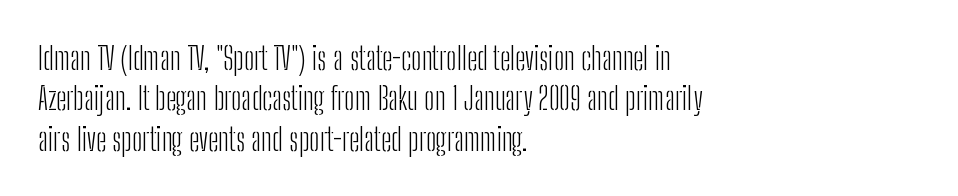
Q: Is the text bold? A: No.
Q: Is the text italic (slanted)? A: No, it is upright.
Q: Is the typeface a serif or a sans-serif typeface? A: Sans-serif.
Q: Is the text underlined? A: No.
Q: How is the paragraph aligned? A: Left-aligned.
Q: Is the spacing between letters normal or unusually wide? A: Normal.
Q: Is the spacing between lines tight, normal or loose? A: Normal.
Q: Width (condensed, normal, or wide)? A: Condensed.
Q: Stroke contrast? A: Low.
Q: x-height? A: Medium.
Q: Monospaced? A: No.
